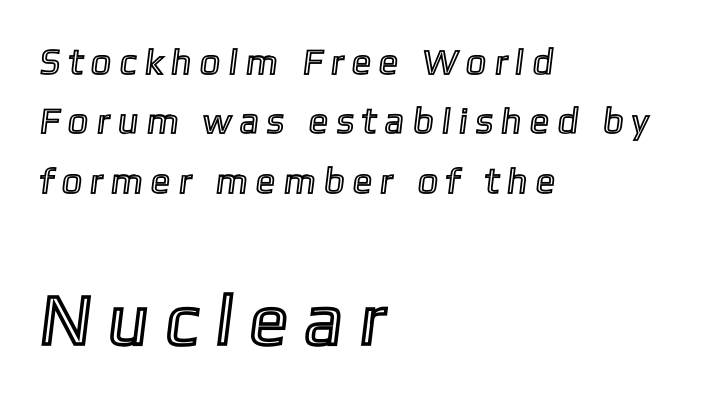
The image shows 72 px condensed type; set left-aligned, normal line spacing (1.65x), unusually wide letter spacing (+0.3 em), not underlined; the second (bottom) block is 2.0x larger; a medium x-height.
